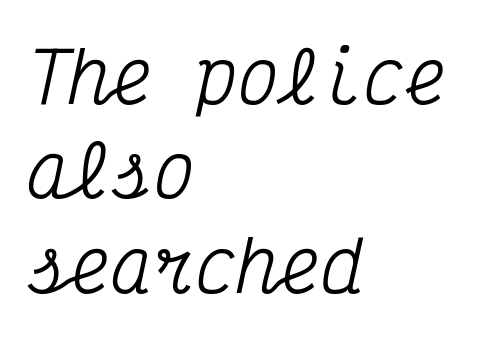
The image shows 70 px condensed serif type, italic (leaning right), monospaced; set left-aligned, normal line spacing (1.35x), normal letter spacing, not underlined; medium stroke contrast and a medium x-height.
